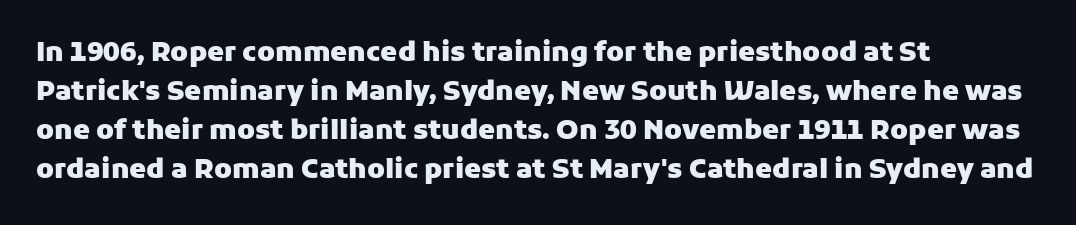
The image shows 27 px bold type, upright; set left-aligned, normal line spacing (1.44x), normal letter spacing, not underlined.
